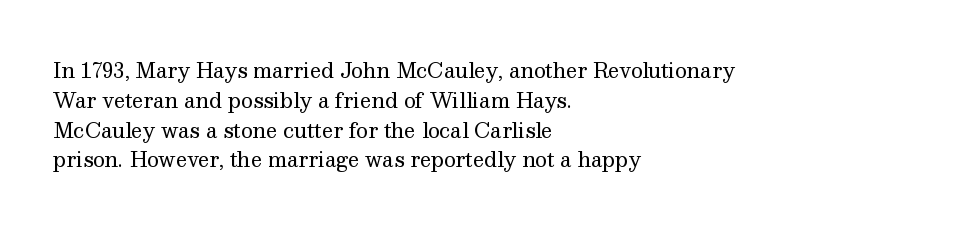
Rule under the text: the space is simply empty. Upright lettering throughout. This rendering leaves character spacing at its baseline value. If you drew a ruler down the left edge, every line would touch it. Is there much room between lines? A standard amount, neither cramped nor airy. This reads as an unemphasized weight, regular at the heaviest.
